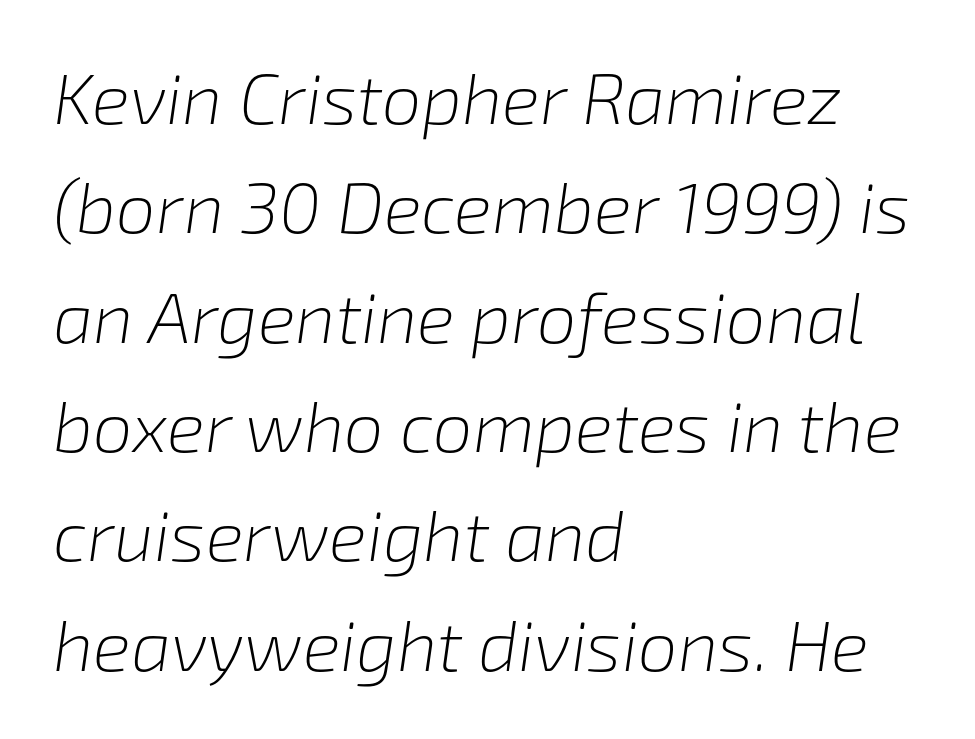
{"italic": "yes", "lean": "right", "slant_degrees": 8, "bold": "no", "weight": "light", "width": "normal", "stroke_contrast": "low", "x_height": "medium", "monospaced": "no", "underline": "no", "align": "left", "line_spacing": "normal", "line_spacing_ratio": 1.54, "letter_spacing": "normal", "letter_spacing_em": 0.0, "glyph_px": 71}
